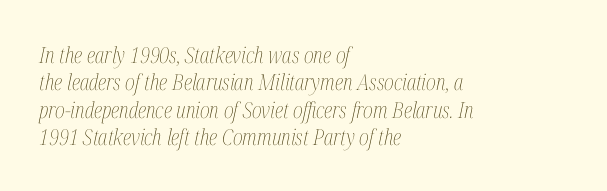
The image shows 22 px text type, italic (leaning right); set left-aligned, line spacing 1.24x, normal letter spacing, not underlined.
